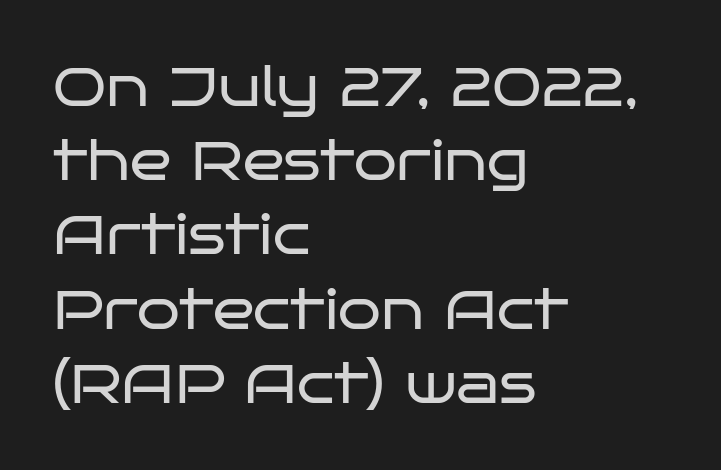
Q: Is the text bold? A: No.
Q: Is the text italic (slanted)? A: No, it is upright.
Q: Is the typeface a serif or a sans-serif typeface? A: Sans-serif.
Q: Is the text underlined? A: No.
Q: How is the paragraph aligned? A: Left-aligned.
Q: Is the spacing between letters normal or unusually wide? A: Normal.
Q: Is the spacing between lines tight, normal or loose? A: Normal.
Q: Width (condensed, normal, or wide)? A: Wide.
Q: Stroke contrast? A: Low.
Q: x-height? A: Large.
Q: Monospaced? A: No.
